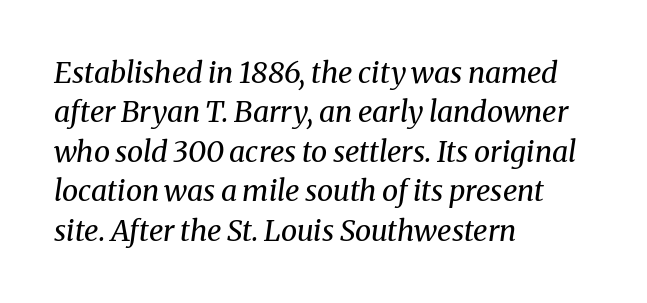
{"serif": "yes", "italic": "yes", "lean": "right", "slant_degrees": 8, "bold": "no", "weight": "regular", "width": "normal", "stroke_contrast": "medium", "x_height": "medium", "monospaced": "no", "underline": "no", "align": "left", "line_spacing": "normal", "line_spacing_ratio": 1.36, "letter_spacing": "normal", "letter_spacing_em": 0.0, "glyph_px": 29}
